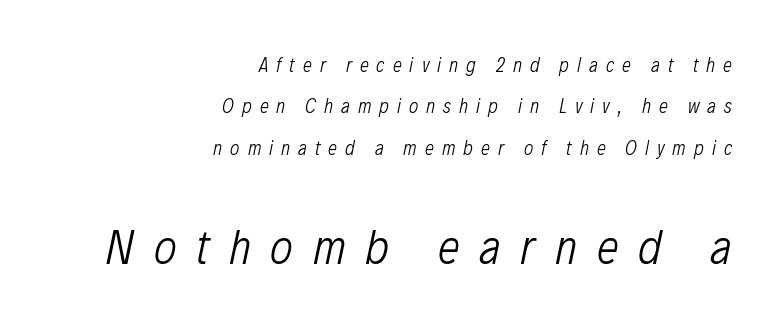
This is not heavy type; no bold has been used. The zone under the glyphs is completely vacant. Small over large — that's the arrangement of the two blocks here. These lines are set flush right with a ragged left edge. How would I describe the line gaps? Wide and relaxed. Between one letter and the next there's a generous, obvious gap.
